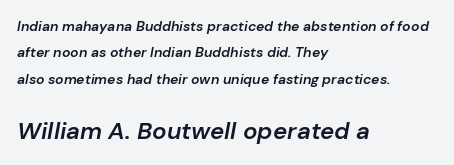
The image shows 24 px text type, italic (leaning right); set left-aligned, line spacing 1.88x, normal letter spacing, not underlined; the second (bottom) block is 1.71x larger.
